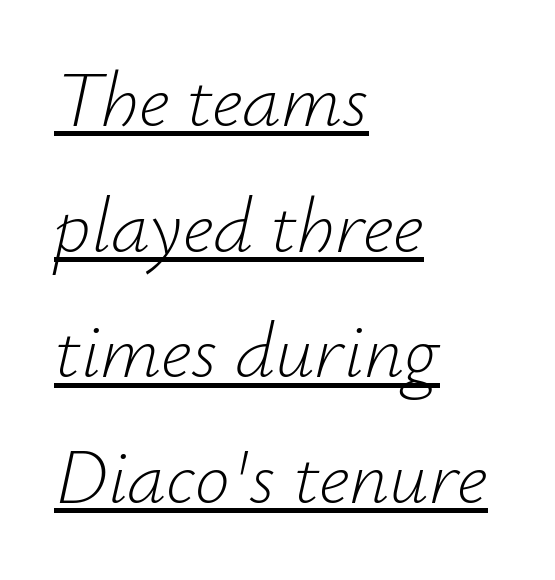
The face used here is proportionally spaced, like ordinary book or web type. Is there an underline? Yes — a line sits under the letters. Layout note: lines flush left. Would a proofreader flag this as italicized? Yes. In terms of letterspacing, this is plain default setting.
